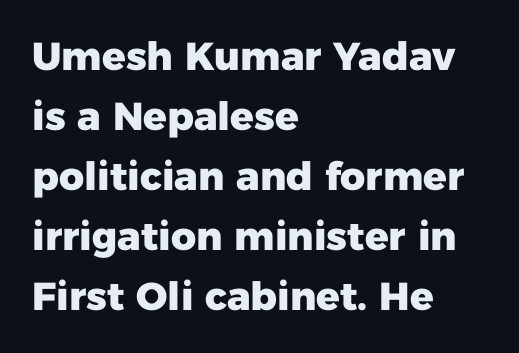
The image shows 39 px heavy sans-serif type, upright; set left-aligned, normal line spacing (1.54x), normal letter spacing, not underlined; low stroke contrast and a medium x-height.
